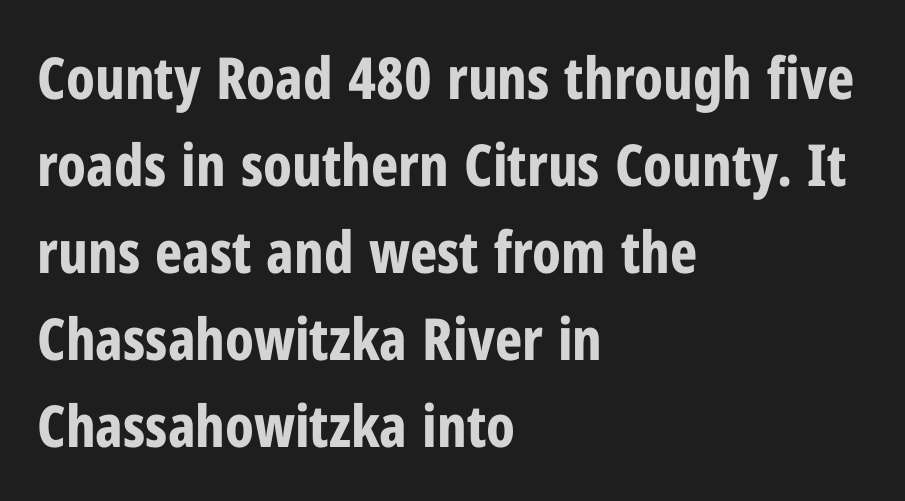
Chunky letters — that's bold for sure. Has an underline been added? It has not. Character widths vary here, with narrow letters taking less room than wide ones. Horizontal alignment here is leftward, the default for most running prose. Letterform terminals end flat and unadorned throughout the passage. Letter spacing: default.
